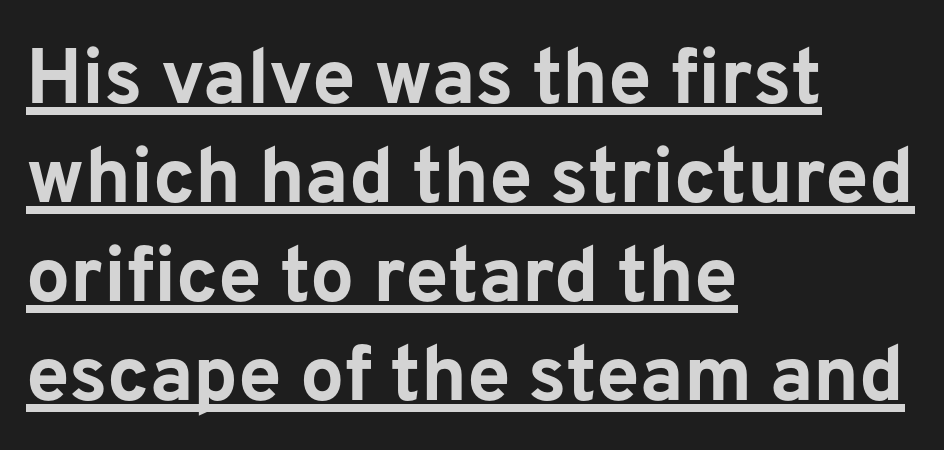
The designer left line spacing at the default. The face used here is a sans, in the tradition of grotesques and geometrics. The setting favours the left margin, as ordinary paragraphs usually do. Tracking value appears to be zero — textbook default spacing.
